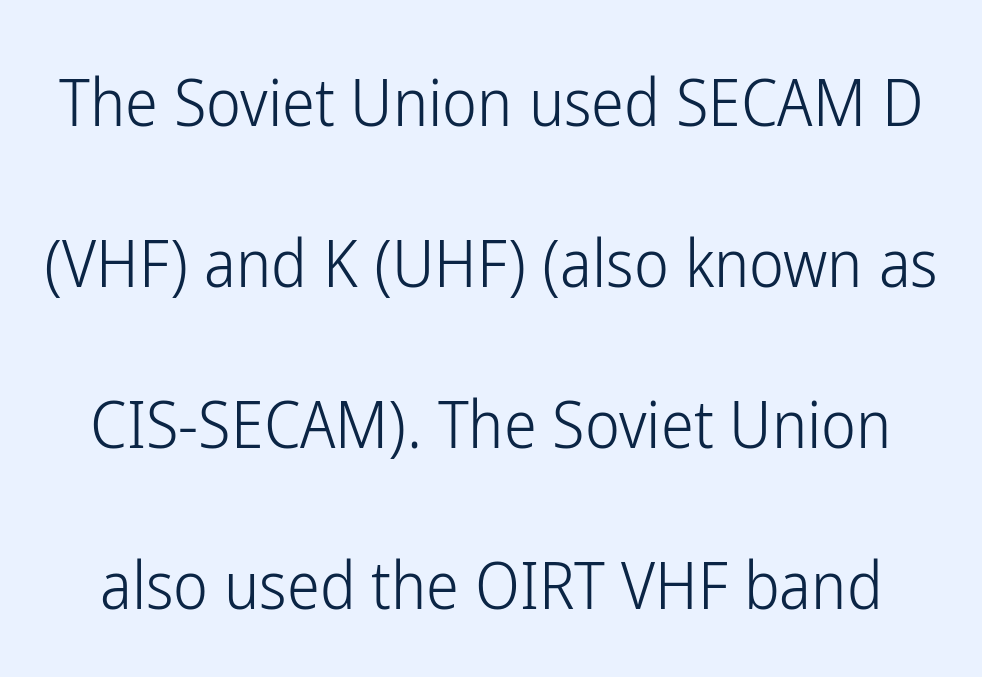
Q: Is the text bold? A: No.
Q: Is the text italic (slanted)? A: No, it is upright.
Q: Is the typeface a serif or a sans-serif typeface? A: Sans-serif.
Q: Is the text underlined? A: No.
Q: Is the spacing between letters normal or unusually wide? A: Normal.
Q: Is the spacing between lines tight, normal or loose? A: Loose.
Q: Width (condensed, normal, or wide)? A: Condensed.
Q: Stroke contrast? A: Low.
Q: x-height? A: Medium.
Q: Monospaced? A: No.
